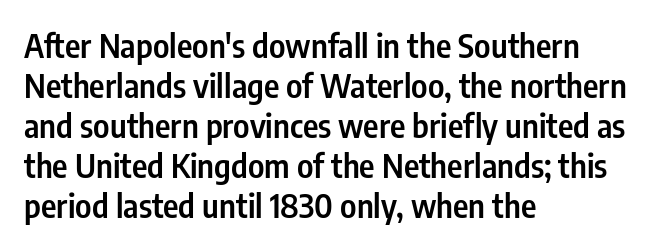
{"serif": "no", "italic": "no", "bold": "semi", "weight": "semibold", "width": "condensed", "stroke_contrast": "low", "x_height": "medium", "monospaced": "no", "underline": "no", "align": "left", "line_spacing_ratio": 1.21, "letter_spacing": "normal", "letter_spacing_em": 0.0, "glyph_px": 33}
